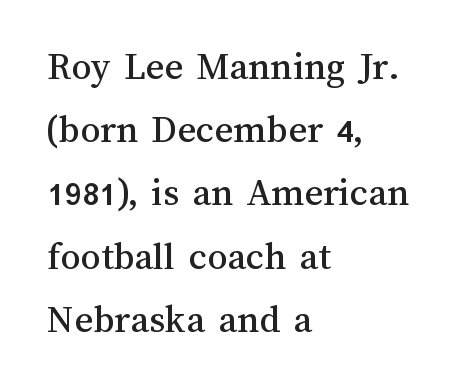
The image shows 40 px text type, upright; set left-aligned, normal line spacing (1.58x), normal letter spacing, not underlined; medium stroke contrast and a medium x-height.
